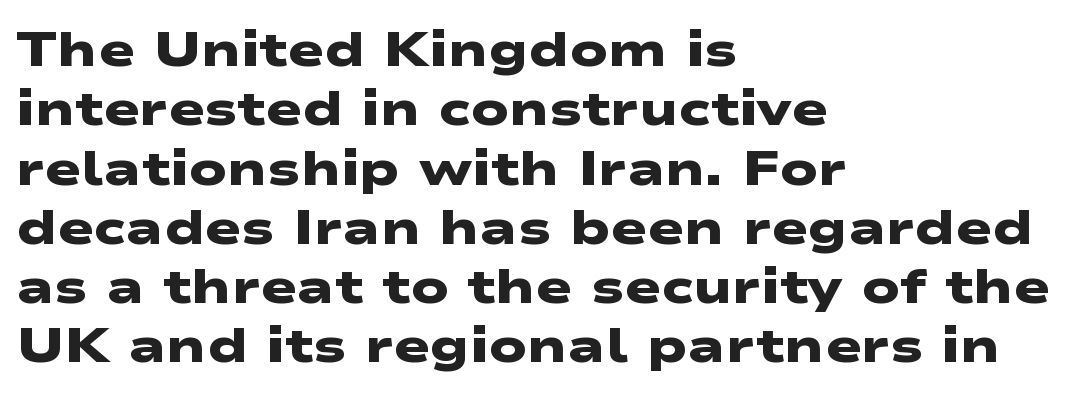
{"serif": "no", "bold": "yes", "weight": "heavy", "width": "wide", "stroke_contrast": "low", "x_height": "medium", "monospaced": "no", "underline": "no", "align": "left", "line_spacing_ratio": 1.21, "letter_spacing": "normal", "letter_spacing_em": 0.0, "glyph_px": 49}
